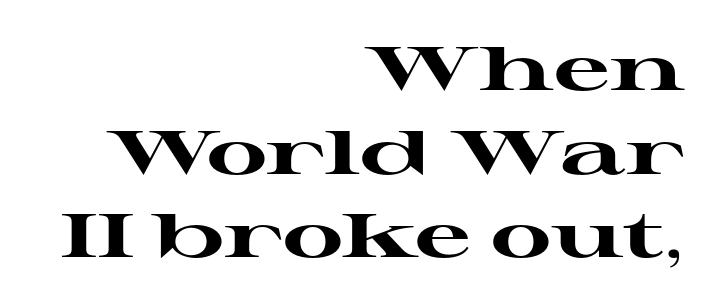
The image shows 62 px heavy, wide serif type, upright; set right-aligned, normal line spacing (1.35x), normal letter spacing, not underlined; high stroke contrast and a medium x-height.
